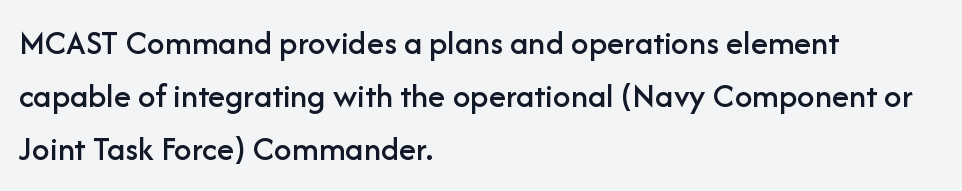
The image shows 35 px sans-serif type, upright; set left-aligned, normal line spacing (1.51x), normal letter spacing, not underlined; low stroke contrast and a medium x-height.
